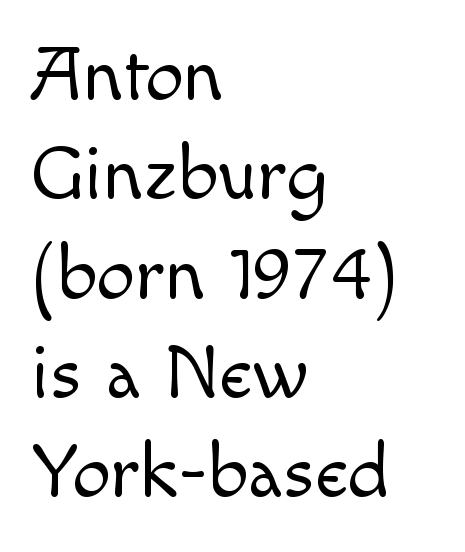
Beneath every word, the page is bare. You could call the tracking neutral — neither tight nor loose. Regarding serifs, this sample does without them. Nope, not italic — everything's standing straight.
